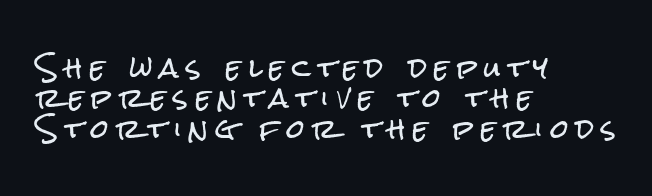
What stands out about the letter spacing? Its width — letters are far apart. This sample is left-justified, so line endings fall wherever the words run out. Does the lettering tilt? It doesn't — this is upright. The space beneath each line is pristine and unruled.
